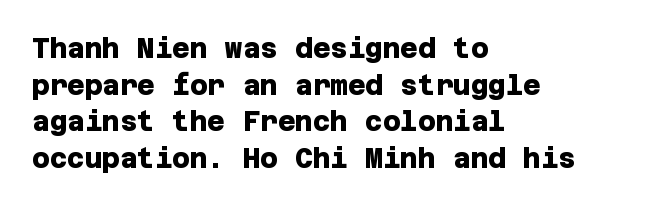
The image shows 27 px bold type; set left-aligned, normal line spacing (1.36x), normal letter spacing, not underlined.
